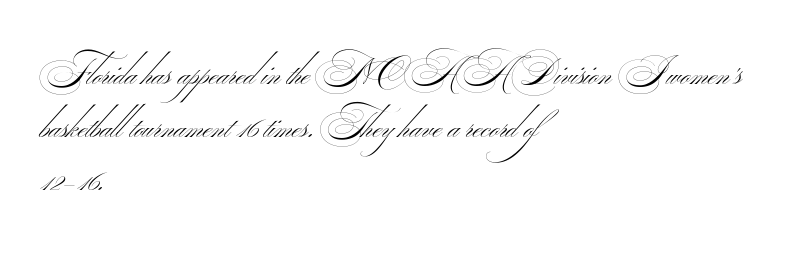
{"serif": "no", "bold": "no", "weight": "thin", "width": "wide", "stroke_contrast": "medium", "monospaced": "no", "underline": "no", "align": "left", "line_spacing": "normal", "line_spacing_ratio": 1.4, "letter_spacing": "normal", "letter_spacing_em": 0.0, "glyph_px": 38}
